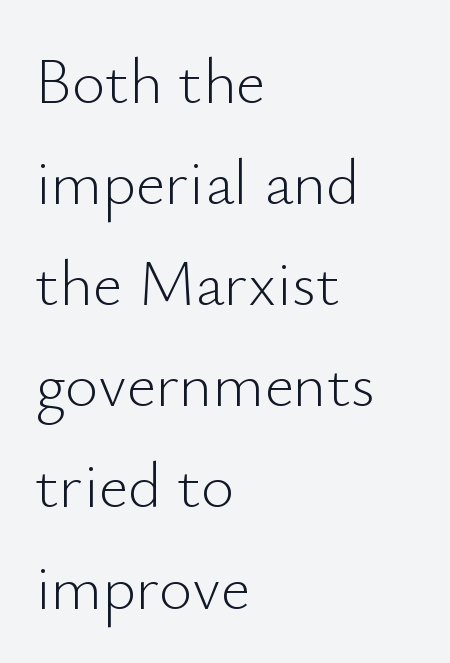
{"serif": "no", "italic": "no", "bold": "no", "weight": "light", "width": "normal", "stroke_contrast": "low", "x_height": "small", "monospaced": "no", "underline": "no", "align": "left", "line_spacing": "normal", "line_spacing_ratio": 1.58, "letter_spacing": "normal", "letter_spacing_em": 0.0, "glyph_px": 64}
